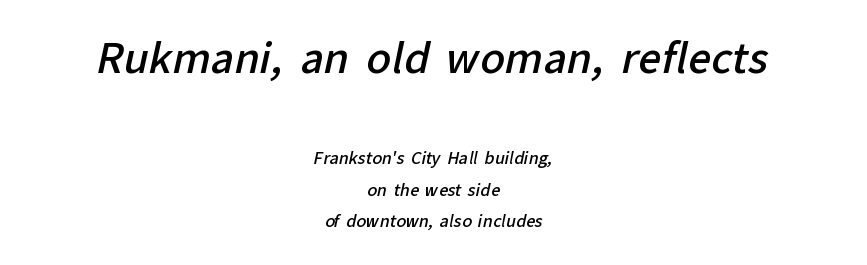
{"serif": "no", "bold": "semi", "weight": "semibold", "width": "normal", "stroke_contrast": "low", "x_height": "medium", "monospaced": "no", "underline": "no", "align": "center", "line_spacing": "loose", "line_spacing_ratio": 1.96, "letter_spacing": "normal", "letter_spacing_em": 0.0, "larger_block": "first", "size_ratio": 2.56, "glyph_px": 41}
